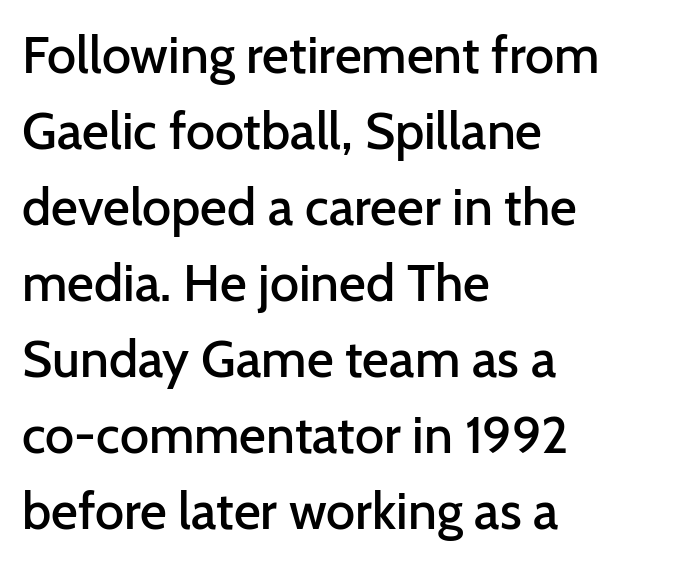
Q: Is the text bold? A: Semi-bold.
Q: Is the text italic (slanted)? A: No, it is upright.
Q: Is the typeface a serif or a sans-serif typeface? A: Sans-serif.
Q: Is the text underlined? A: No.
Q: How is the paragraph aligned? A: Left-aligned.
Q: Is the spacing between letters normal or unusually wide? A: Normal.
Q: Is the spacing between lines tight, normal or loose? A: Normal.
Q: Width (condensed, normal, or wide)? A: Normal.
Q: Stroke contrast? A: Low.
Q: x-height? A: Medium.
Q: Monospaced? A: No.
